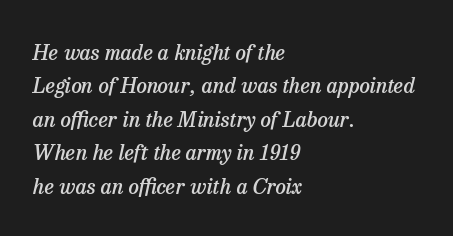
The lettering tilts uniformly, giving the passage an italic look. Notice the strokes are somewhat thickened but not fully heavy: this is a semibold. Type without underlining. These lines keep a tight, regular rhythm from letter to letter. Vertical spacing — default.
